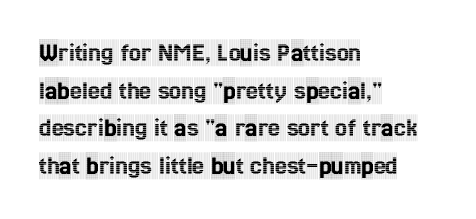
{"italic": "no", "underline": "no", "align": "left", "line_spacing": "normal", "line_spacing_ratio": 1.39, "letter_spacing": "normal", "letter_spacing_em": 0.0, "glyph_px": 27}
